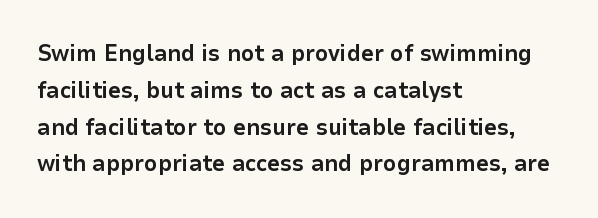
Q: Is the text bold? A: Yes.
Q: Is the text italic (slanted)? A: No, it is upright.
Q: Is the text underlined? A: No.
Q: How is the paragraph aligned? A: Left-aligned.
Q: Is the spacing between letters normal or unusually wide? A: Normal.
Q: Is the spacing between lines tight, normal or loose? A: Normal.
